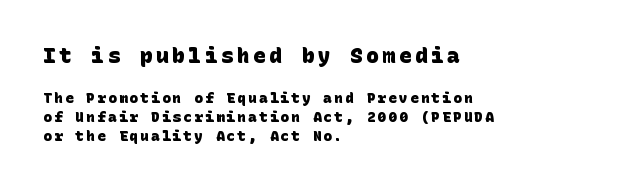
The passage shown is emphatically bold. Larger block? The one above; the one below is distinctly smaller. In terms of leading, this rendering sits right in the middle. The gap between lines stays unmarked. The passage is arranged the way most books set body copy — flush left.
